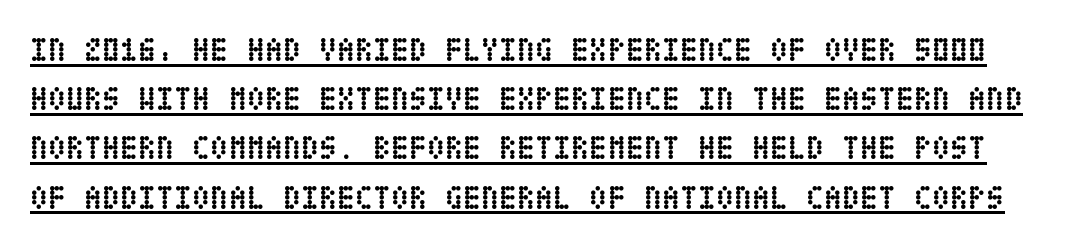
{"italic": "no", "bold": "yes", "weight": "semibold", "width": "condensed", "stroke_contrast": "low", "x_height": "large", "underline": "yes", "line_spacing": "normal", "line_spacing_ratio": 1.49, "letter_spacing": "normal", "letter_spacing_em": 0.0, "glyph_px": 33}
